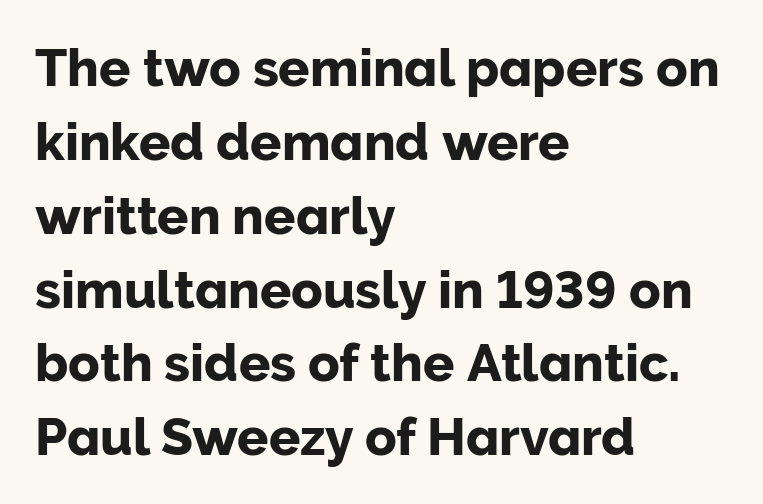
Q: Is the text italic (slanted)? A: No, it is upright.
Q: Is the typeface a serif or a sans-serif typeface? A: Sans-serif.
Q: Is the text underlined? A: No.
Q: How is the paragraph aligned? A: Left-aligned.
Q: Is the spacing between letters normal or unusually wide? A: Normal.
Q: Is the spacing between lines tight, normal or loose? A: Normal.
Q: Width (condensed, normal, or wide)? A: Normal.
Q: Stroke contrast? A: Low.
Q: x-height? A: Medium.
Q: Monospaced? A: No.
